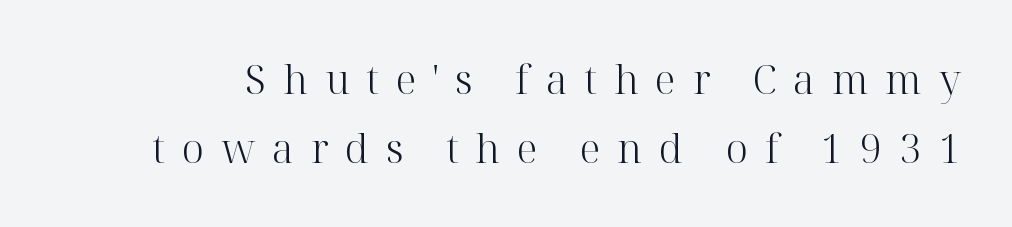
Regarding serifs, this sample has them. How are the letters spaced? Widely, with obvious added tracking. Each stroke keeps to a modest, everyday thickness or less. The strip under each line holds only bare page.
